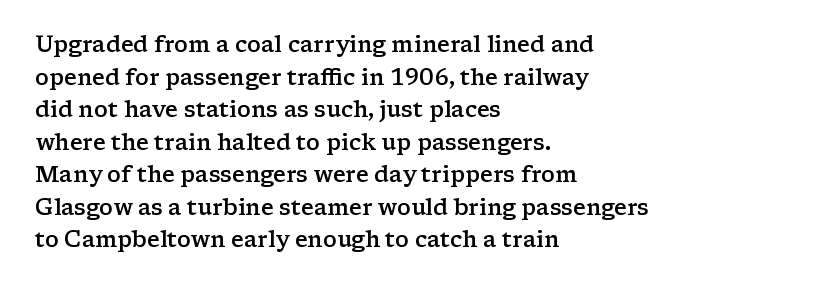
{"italic": "no", "bold": "semi", "underline": "no", "align": "left", "line_spacing": "normal", "line_spacing_ratio": 1.48, "letter_spacing": "normal", "letter_spacing_em": 0.0, "glyph_px": 22}
